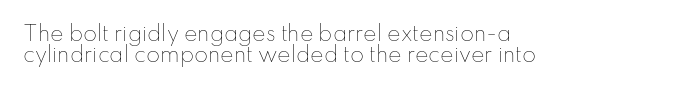
Heaviness? Minimal to ordinary, like unemphasized prose. One glance says dense: line gaps are narrower than usual. Honestly, the letter spacing is just normal — you wouldn't notice it. The zone under the glyphs is completely vacant. This rendering uses left alignment, leaving the right contour irregular.
